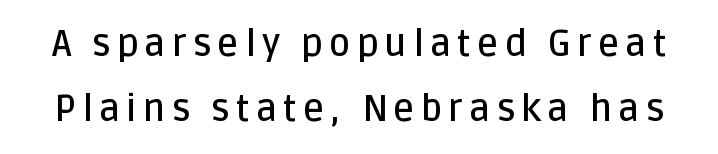
The image shows 37 px semibold sans-serif type, upright; set line spacing 1.76x, not underlined; low stroke contrast and a large x-height.
